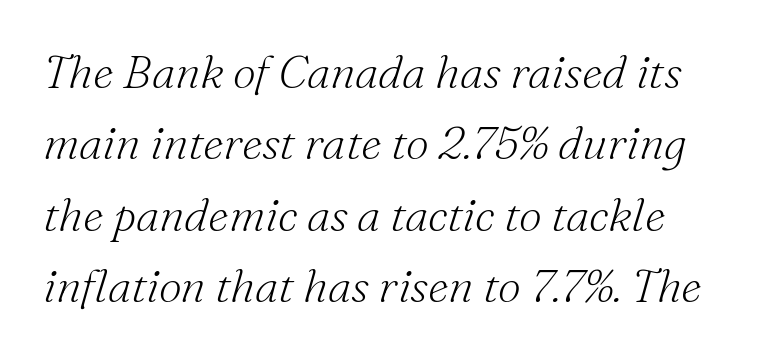
Note the varied advance widths — an 'i' is clearly narrower than an 'm'. Anything drawn beneath the words? Only blank space. Check where the strokes stop: tiny serifs finish them off. No letter is thick-stroked: the sample isn't bold. Observe the lean: these are italic letterforms.
